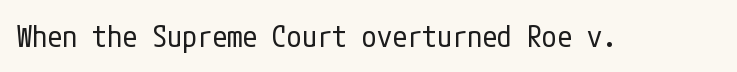
The passage shown is not underscored anywhere. Characters follow at the spacing the type designer built in. Rendered with straight, roman letterforms. Check where the strokes stop: nothing finishes them off — pure sans.
